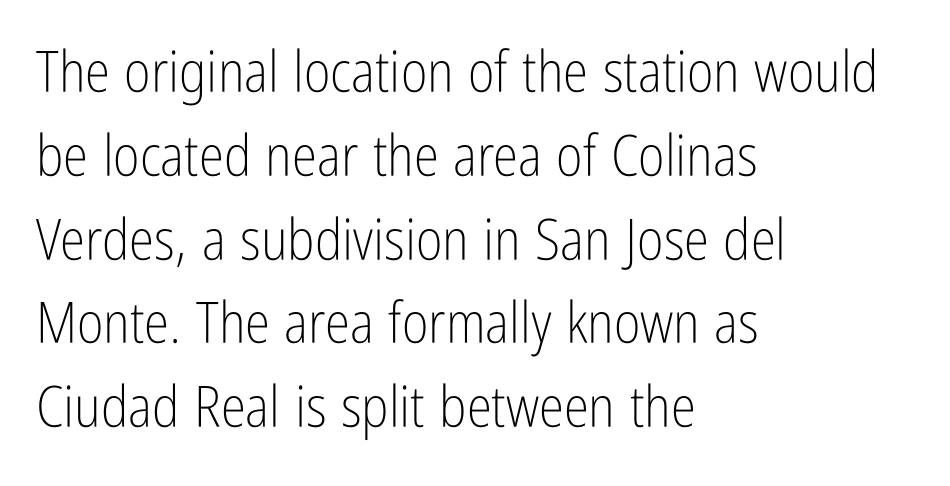
Q: Is the text bold? A: No.
Q: Is the text italic (slanted)? A: No, it is upright.
Q: Is the typeface a serif or a sans-serif typeface? A: Sans-serif.
Q: Is the text underlined? A: No.
Q: How is the paragraph aligned? A: Left-aligned.
Q: Is the spacing between letters normal or unusually wide? A: Normal.
Q: Is the spacing between lines tight, normal or loose? A: Normal.
Q: Width (condensed, normal, or wide)? A: Condensed.
Q: Stroke contrast? A: Low.
Q: x-height? A: Medium.
Q: Monospaced? A: No.
